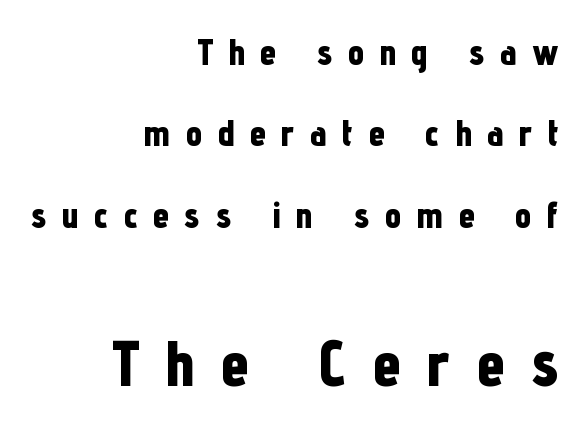
The following chunk of copy outweighs the initial chunk in type size. Airy leading. How are the letters spaced? Widely, with obvious added tracking. Is the type bold? Yes — the strokes are clearly thick and heavy. Casual observation: everything's shoved over to the right. Decoration check: the copy has no underline.
